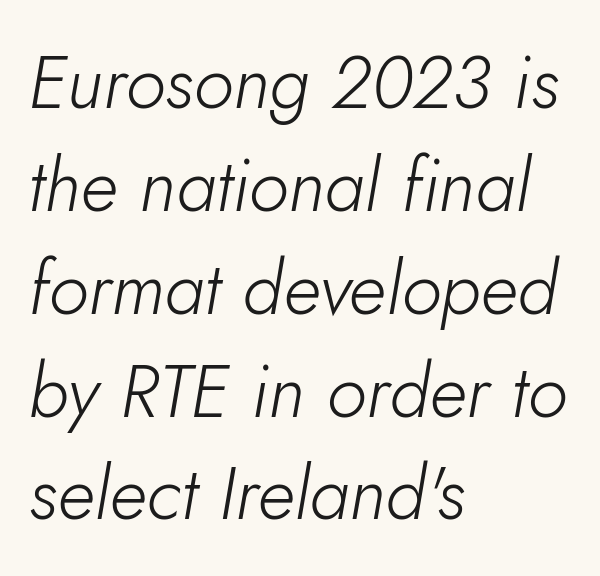
{"italic": "yes", "lean": "right", "slant_degrees": 10, "bold": "no", "weight": "light", "width": "normal", "stroke_contrast": "low", "x_height": "small", "monospaced": "no", "underline": "no", "align": "left", "line_spacing": "normal", "line_spacing_ratio": 1.39, "letter_spacing": "normal", "letter_spacing_em": 0.0, "glyph_px": 74}
